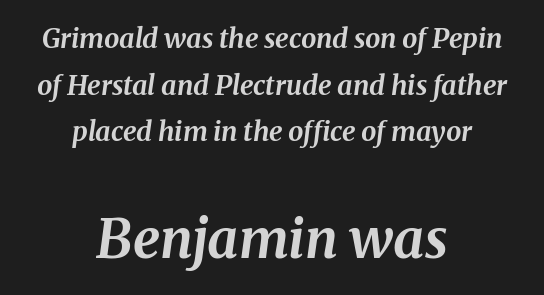
{"italic": "yes", "lean": "right", "slant_degrees": 8, "bold": "yes", "weight": "bold", "width": "normal", "stroke_contrast": "medium", "x_height": "medium", "monospaced": "no", "underline": "no", "align": "center", "line_spacing_ratio": 1.73, "letter_spacing": "normal", "letter_spacing_em": 0.0, "larger_block": "second", "size_ratio": 2.0, "glyph_px": 54}
